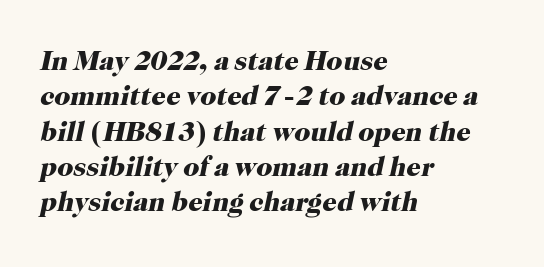
Q: Is the text bold? A: Yes.
Q: Is the text italic (slanted)? A: Yes, it leans right by about 12 degrees.
Q: Is the typeface a serif or a sans-serif typeface? A: Serif.
Q: Is the text underlined? A: No.
Q: How is the paragraph aligned? A: Left-aligned.
Q: Is the spacing between letters normal or unusually wide? A: Normal.
Q: Is the spacing between lines tight, normal or loose? A: Normal.
Q: Width (condensed, normal, or wide)? A: Normal.
Q: Stroke contrast? A: High.
Q: x-height? A: Medium.
Q: Monospaced? A: No.
